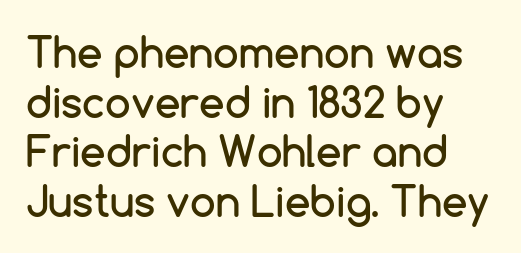
Q: Is the text italic (slanted)? A: No, it is upright.
Q: Is the typeface a serif or a sans-serif typeface? A: Sans-serif.
Q: Is the text underlined? A: No.
Q: How is the paragraph aligned? A: Left-aligned.
Q: Is the spacing between letters normal or unusually wide? A: Normal.
Q: Width (condensed, normal, or wide)? A: Normal.
Q: Stroke contrast? A: Low.
Q: x-height? A: Medium.
Q: Monospaced? A: No.
